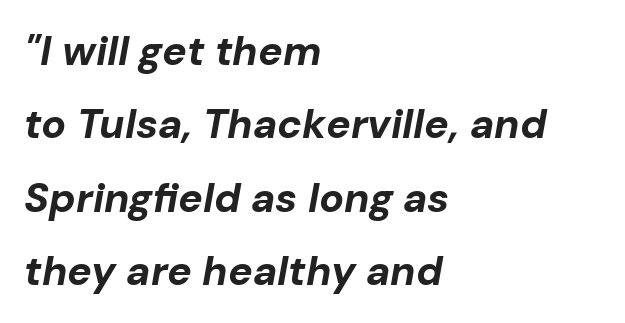
The image shows 41 px bold type, italic (leaning right); set left-aligned, line spacing 1.79x, normal letter spacing, not underlined; low stroke contrast and a medium x-height.
